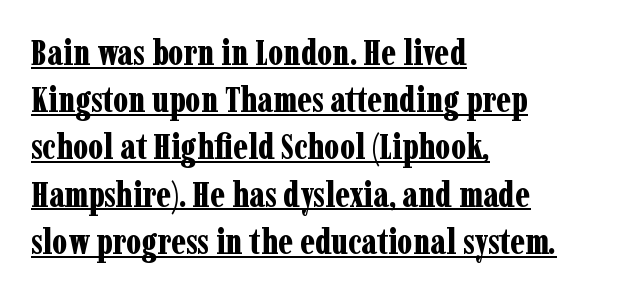
The image shows 35 px bold, condensed serif type, upright; set left-aligned, normal line spacing (1.35x), normal letter spacing, underlined; low stroke contrast and a medium x-height.
